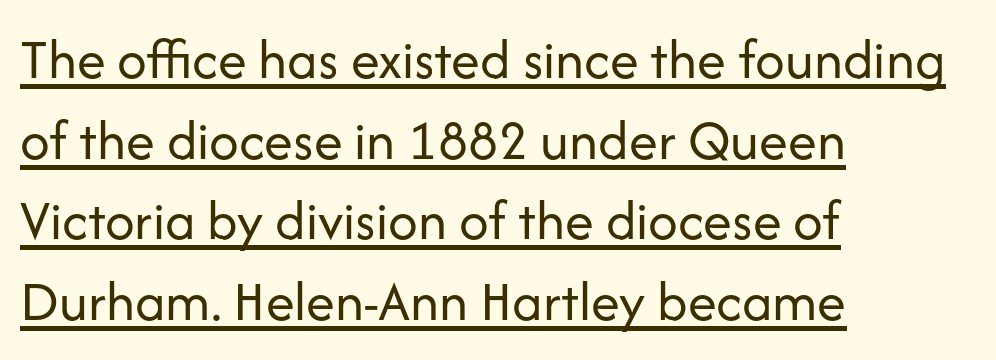
{"serif": "no", "italic": "no", "bold": "no", "weight": "regular", "width": "normal", "stroke_contrast": "low", "x_height": "medium", "monospaced": "no", "underline": "yes", "align": "left", "line_spacing": "normal", "line_spacing_ratio": 1.39, "letter_spacing": "normal", "letter_spacing_em": 0.0, "glyph_px": 58}
